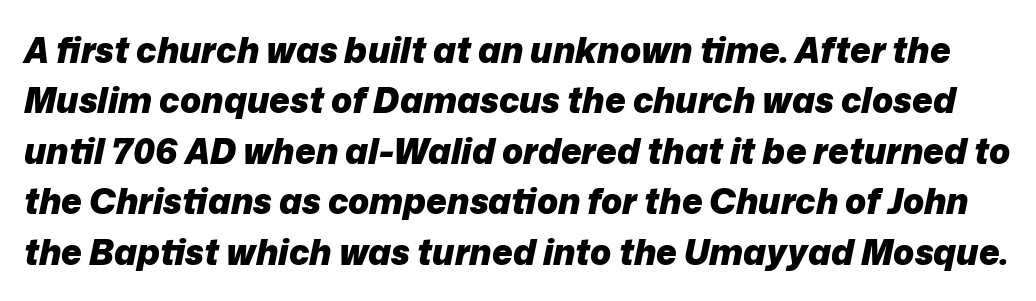
Q: Is the text bold? A: Yes.
Q: Is the text italic (slanted)? A: Yes, it leans right by about 12 degrees.
Q: Is the text underlined? A: No.
Q: Is the spacing between letters normal or unusually wide? A: Normal.
Q: Is the spacing between lines tight, normal or loose? A: Normal.
Q: Width (condensed, normal, or wide)? A: Normal.
Q: Stroke contrast? A: Low.
Q: x-height? A: Medium.
Q: Monospaced? A: No.
